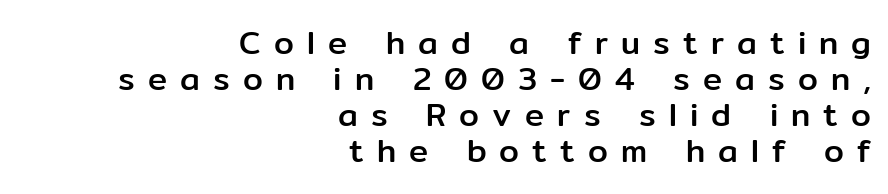
The image shows 32 px sans-serif type, upright; set right-aligned, tight line spacing (1.13x), unusually wide letter spacing (+0.41 em), not underlined; low stroke contrast and a medium x-height.
